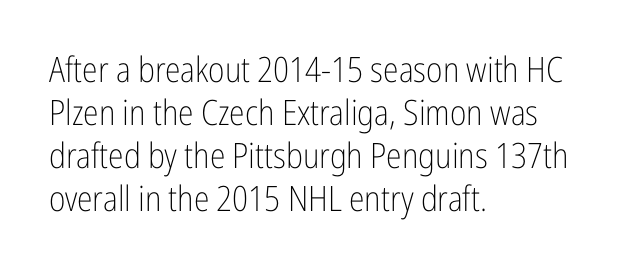
{"serif": "no", "italic": "no", "bold": "no", "weight": "light", "width": "condensed", "stroke_contrast": "low", "x_height": "medium", "monospaced": "no", "underline": "no", "align": "left", "line_spacing_ratio": 1.23, "letter_spacing": "normal", "letter_spacing_em": 0.0, "glyph_px": 35}
